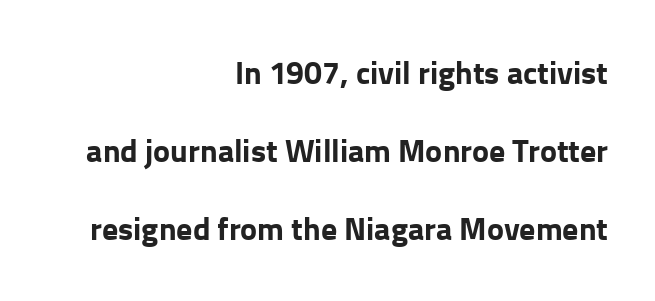
Reading down the column, the eye jumps a long way to each next line. The setting favours the right margin, as signatures and pull-quotes sometimes do. Students, note that the glyphs here touch the page at normal intervals. Rendered with straight, roman letterforms.
